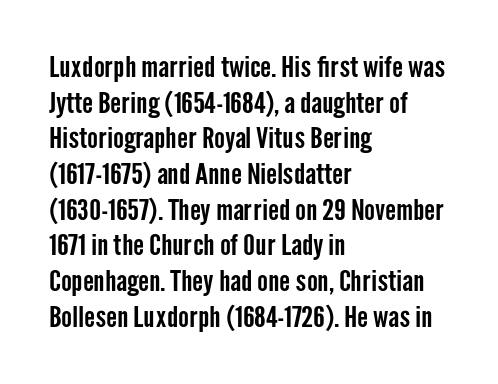
{"serif": "no", "italic": "no", "width": "condensed", "stroke_contrast": "low", "x_height": "medium", "monospaced": "no", "underline": "no", "align": "left", "line_spacing_ratio": 1.23, "letter_spacing": "normal", "letter_spacing_em": 0.0, "glyph_px": 29}
